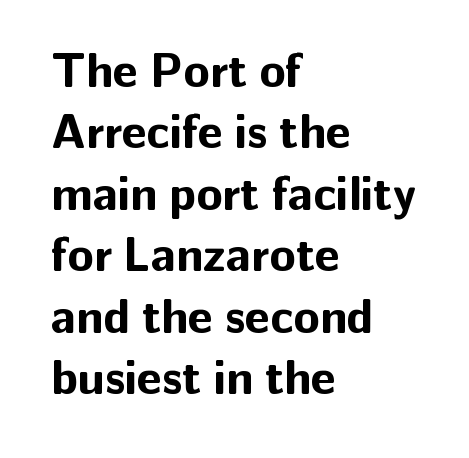
Q: Is the text bold? A: Yes.
Q: Is the text italic (slanted)? A: No, it is upright.
Q: Is the typeface a serif or a sans-serif typeface? A: Sans-serif.
Q: Is the text underlined? A: No.
Q: How is the paragraph aligned? A: Left-aligned.
Q: Is the spacing between letters normal or unusually wide? A: Normal.
Q: Is the spacing between lines tight, normal or loose? A: Normal.
Q: Width (condensed, normal, or wide)? A: Normal.
Q: Stroke contrast? A: Low.
Q: x-height? A: Medium.
Q: Monospaced? A: No.
